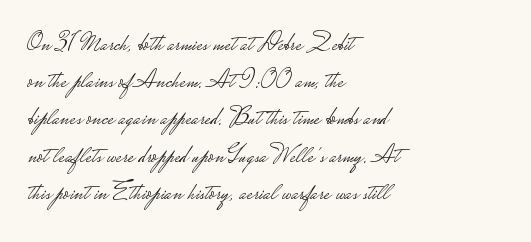
{"bold": "no", "underline": "no", "align": "left", "line_spacing": "normal", "line_spacing_ratio": 1.49, "letter_spacing": "normal", "letter_spacing_em": 0.0, "glyph_px": 25}
